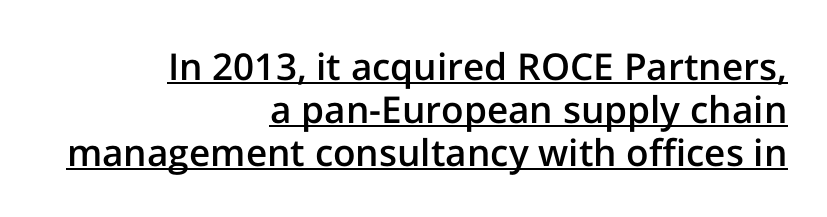
{"serif": "no", "italic": "no", "bold": "semi", "weight": "semibold", "width": "normal", "stroke_contrast": "low", "x_height": "medium", "monospaced": "no", "underline": "yes", "align": "right", "line_spacing_ratio": 1.16, "letter_spacing": "normal", "letter_spacing_em": 0.0, "glyph_px": 37}
